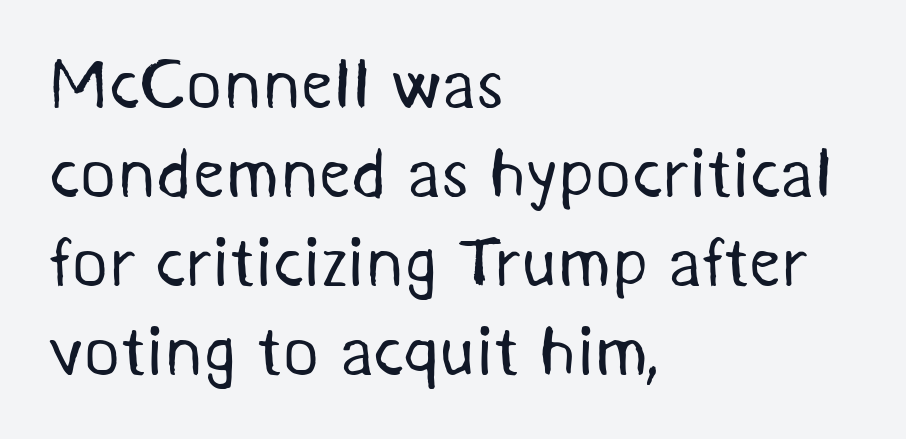
Q: Is the text bold? A: No.
Q: Is the typeface a serif or a sans-serif typeface? A: Sans-serif.
Q: Is the text underlined? A: No.
Q: How is the paragraph aligned? A: Left-aligned.
Q: Is the spacing between letters normal or unusually wide? A: Normal.
Q: Is the spacing between lines tight, normal or loose? A: Normal.
Q: Width (condensed, normal, or wide)? A: Normal.
Q: Stroke contrast? A: Medium.
Q: x-height? A: Medium.
Q: Monospaced? A: No.
